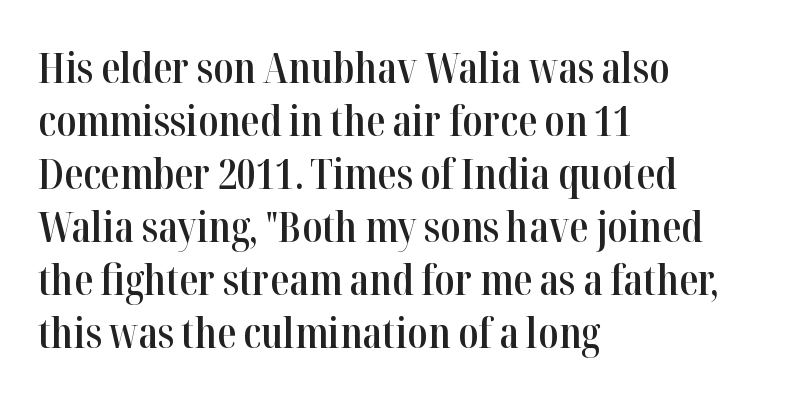
{"serif": "yes", "italic": "no", "bold": "semi", "weight": "semibold", "width": "condensed", "stroke_contrast": "high", "x_height": "medium", "monospaced": "no", "underline": "no", "align": "left", "line_spacing": "normal", "line_spacing_ratio": 1.26, "letter_spacing": "normal", "letter_spacing_em": 0.0, "glyph_px": 42}
